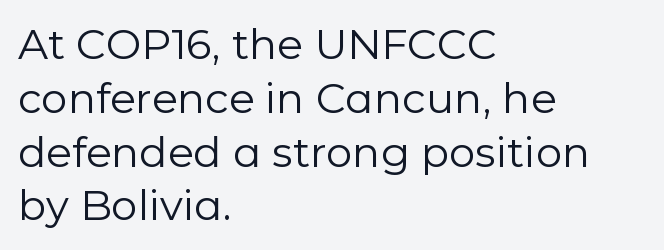
Evenly set lines give the paragraph a standard silhouette. The space directly below the letters is spotless. This sample uses an upright cut, with every glyph sitting square on the baseline. The typeface chosen for these lines omits serifs.
